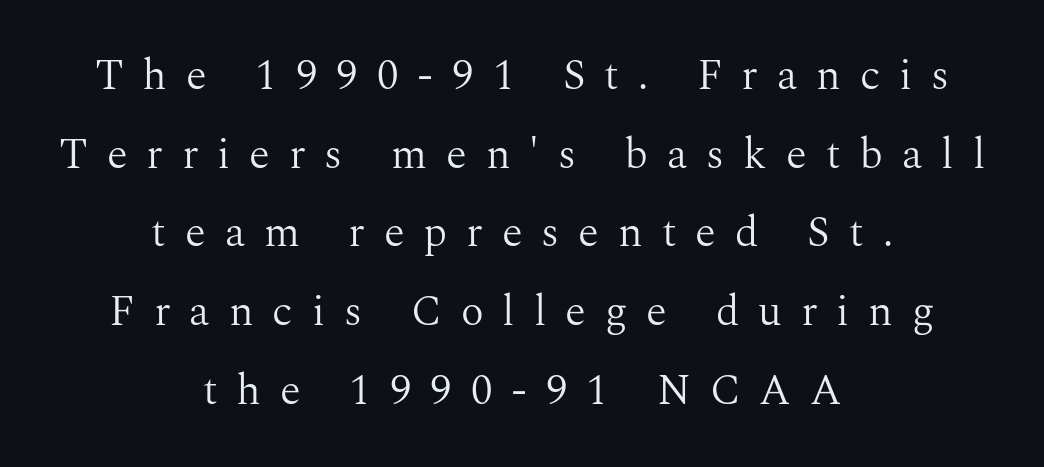
Check where the strokes stop: tiny serifs finish them off. Think of a printed novel: that variable character pitch is what you see here. You could only call the tracking loose — the letters float apart. This is the regular roman posture of the typeface.
